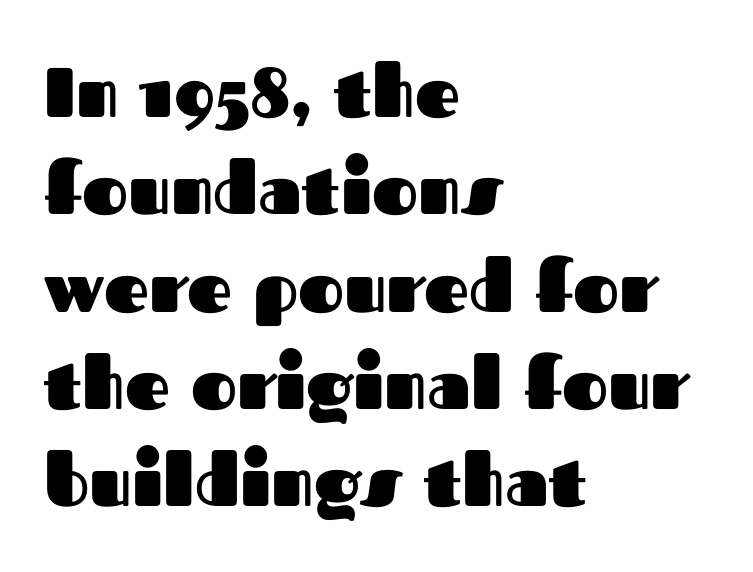
Q: Is the text bold? A: Yes.
Q: Is the text italic (slanted)? A: No, it is upright.
Q: Is the typeface a serif or a sans-serif typeface? A: Sans-serif.
Q: Is the text underlined? A: No.
Q: How is the paragraph aligned? A: Left-aligned.
Q: Is the spacing between letters normal or unusually wide? A: Normal.
Q: Is the spacing between lines tight, normal or loose? A: Normal.
Q: Width (condensed, normal, or wide)? A: Normal.
Q: Stroke contrast? A: Medium.
Q: x-height? A: Medium.
Q: Monospaced? A: No.
